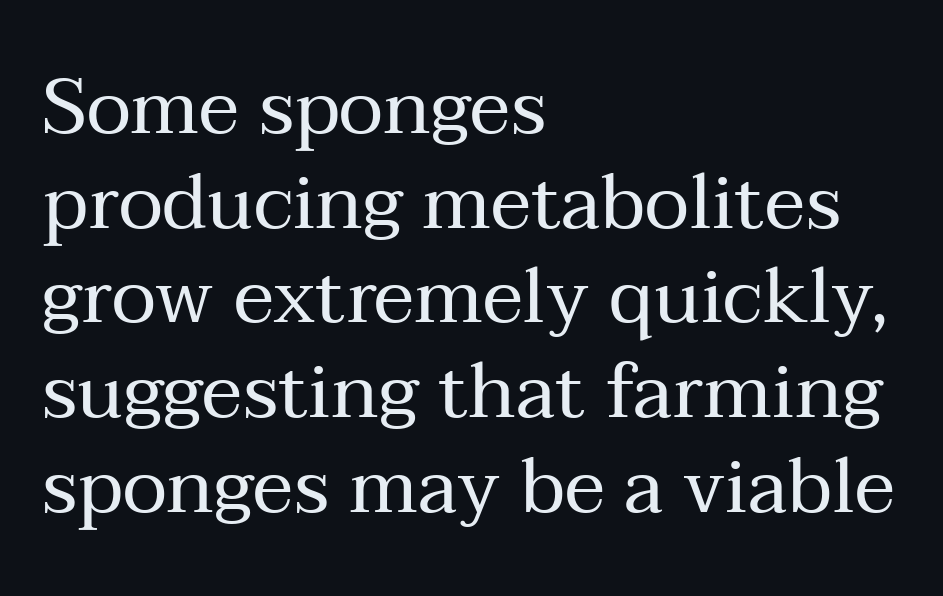
Q: Is the text bold? A: No.
Q: Is the text italic (slanted)? A: No, it is upright.
Q: Is the typeface a serif or a sans-serif typeface? A: Serif.
Q: Is the text underlined? A: No.
Q: How is the paragraph aligned? A: Left-aligned.
Q: Is the spacing between letters normal or unusually wide? A: Normal.
Q: Width (condensed, normal, or wide)? A: Normal.
Q: Stroke contrast? A: Medium.
Q: x-height? A: Medium.
Q: Monospaced? A: No.
